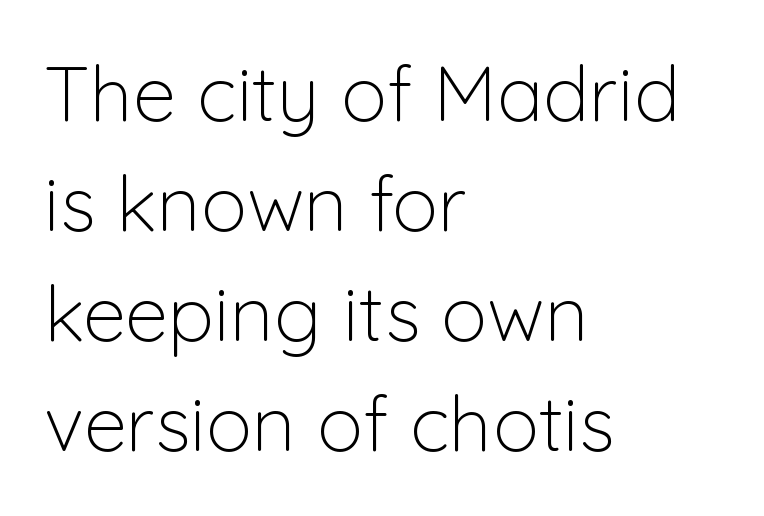
Q: Is the text bold? A: No.
Q: Is the text italic (slanted)? A: No, it is upright.
Q: Is the typeface a serif or a sans-serif typeface? A: Sans-serif.
Q: Is the text underlined? A: No.
Q: How is the paragraph aligned? A: Left-aligned.
Q: Is the spacing between letters normal or unusually wide? A: Normal.
Q: Is the spacing between lines tight, normal or loose? A: Normal.
Q: Width (condensed, normal, or wide)? A: Normal.
Q: Stroke contrast? A: Low.
Q: x-height? A: Medium.
Q: Monospaced? A: No.
